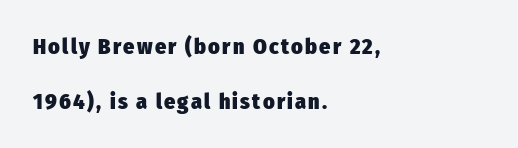
{"italic": "no", "bold": "yes", "underline": "no", "align": "left", "line_spacing": "loose", "line_spacing_ratio": 2.5, "glyph_px": 22}
